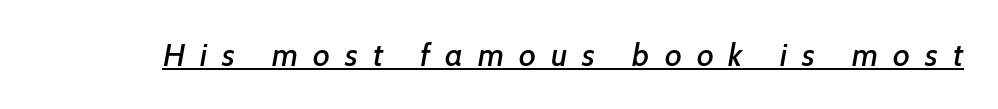
{"serif": "no", "width": "normal", "stroke_contrast": "low", "x_height": "medium", "monospaced": "no", "underline": "yes", "letter_spacing": "wide", "letter_spacing_em": 0.47, "glyph_px": 32}
